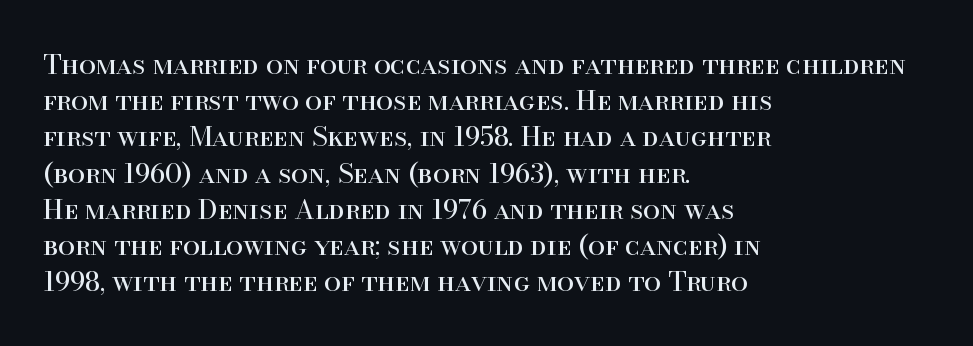
The strokes carry an ordinary text weight at most. Teacher's note: observe the even left margin — that is flush-left alignment. The lines sit at an ordinary, default distance from one another. Does extra space separate the letters? No, they use regular spacing. Posture: vertical. The specimen omits any rule beneath the text block's lines.
